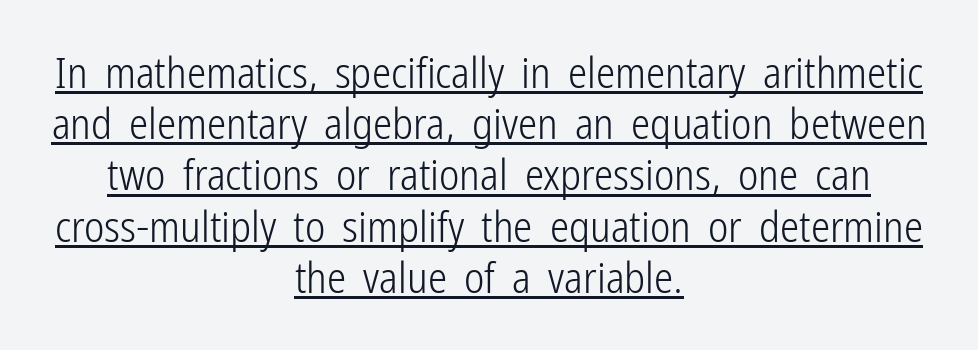
Q: Is the text bold? A: No.
Q: Is the text italic (slanted)? A: No, it is upright.
Q: Is the typeface a serif or a sans-serif typeface? A: Sans-serif.
Q: Is the text underlined? A: Yes.
Q: How is the paragraph aligned? A: Centered.
Q: Is the spacing between letters normal or unusually wide? A: Normal.
Q: Width (condensed, normal, or wide)? A: Condensed.
Q: Stroke contrast? A: Low.
Q: x-height? A: Medium.
Q: Monospaced? A: No.
